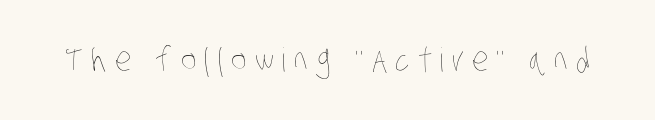
Bare-footed words on every line. The tracking reads as deliberately expanded to a designer's eye. Is this a fixed-width face? No — the glyphs have proportional, varying widths. Compared with a typical body face, this is equally light or lighter still.
